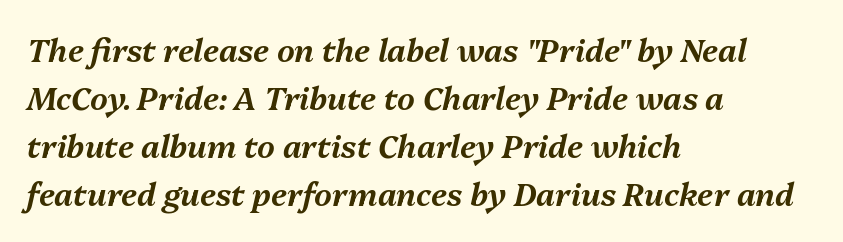
Q: Is the text italic (slanted)? A: Yes, it leans right by about 13 degrees.
Q: Is the text underlined? A: No.
Q: How is the paragraph aligned? A: Left-aligned.
Q: Is the spacing between letters normal or unusually wide? A: Normal.
Q: Is the spacing between lines tight, normal or loose? A: Normal.
Q: Width (condensed, normal, or wide)? A: Normal.
Q: Stroke contrast? A: Medium.
Q: x-height? A: Medium.
Q: Monospaced? A: No.
